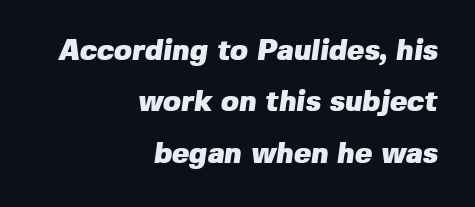
The image shows 29 px heavy sans-serif type; set right-aligned, line spacing 1.77x, normal letter spacing, not underlined; low stroke contrast and a medium x-height.
